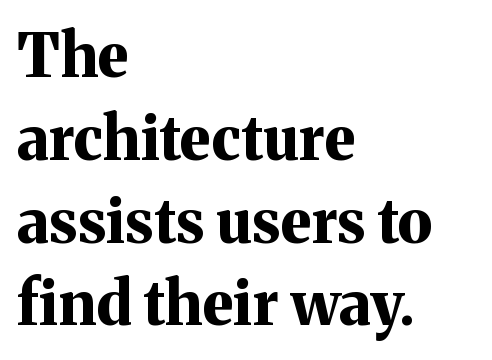
Q: Is the text bold? A: Yes.
Q: Is the text italic (slanted)? A: No, it is upright.
Q: Is the typeface a serif or a sans-serif typeface? A: Serif.
Q: Is the text underlined? A: No.
Q: How is the paragraph aligned? A: Left-aligned.
Q: Is the spacing between letters normal or unusually wide? A: Normal.
Q: Is the spacing between lines tight, normal or loose? A: Normal.
Q: Width (condensed, normal, or wide)? A: Normal.
Q: Stroke contrast? A: Medium.
Q: x-height? A: Medium.
Q: Monospaced? A: No.
